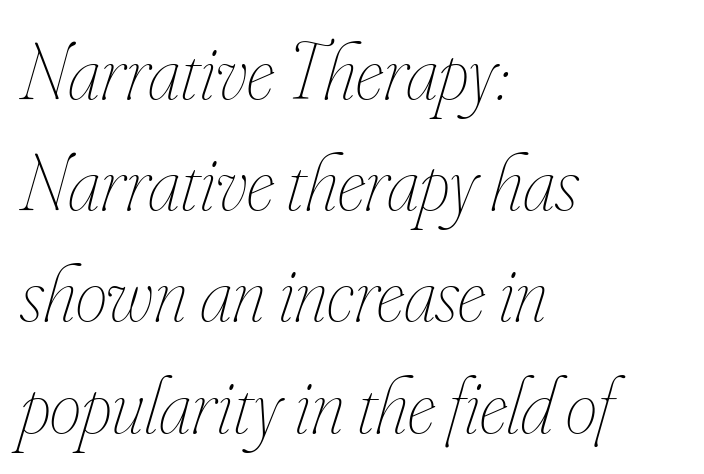
Q: Is the text bold? A: No.
Q: Is the text italic (slanted)? A: Yes, it leans right by about 16 degrees.
Q: Is the text underlined? A: No.
Q: How is the paragraph aligned? A: Left-aligned.
Q: Is the spacing between letters normal or unusually wide? A: Normal.
Q: Is the spacing between lines tight, normal or loose? A: Normal.
Q: Width (condensed, normal, or wide)? A: Condensed.
Q: Stroke contrast? A: Low.
Q: x-height? A: Small.
Q: Monospaced? A: No.
